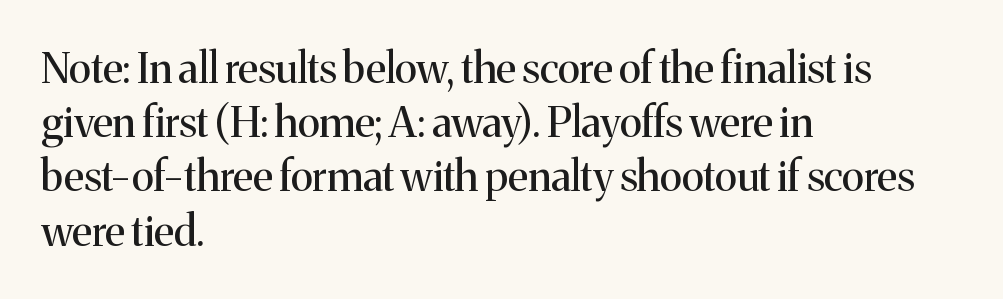
Q: Is the text bold? A: No.
Q: Is the text italic (slanted)? A: No, it is upright.
Q: Is the typeface a serif or a sans-serif typeface? A: Serif.
Q: Is the text underlined? A: No.
Q: How is the paragraph aligned? A: Left-aligned.
Q: Is the spacing between letters normal or unusually wide? A: Normal.
Q: Is the spacing between lines tight, normal or loose? A: Normal.
Q: Width (condensed, normal, or wide)? A: Normal.
Q: Stroke contrast? A: Medium.
Q: x-height? A: Medium.
Q: Monospaced? A: No.
